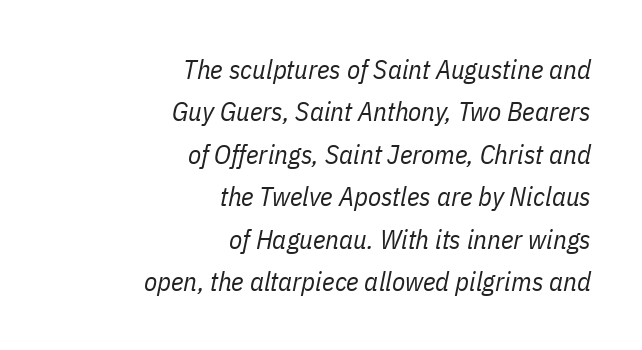
The letterforms sit shoulder to shoulder at normal distance. The words here are not underlined. The letters are slanted; this is an italic face. Horizontally, the lines are justified to the trailing edge only. Weight: not bold — regular or lighter.
